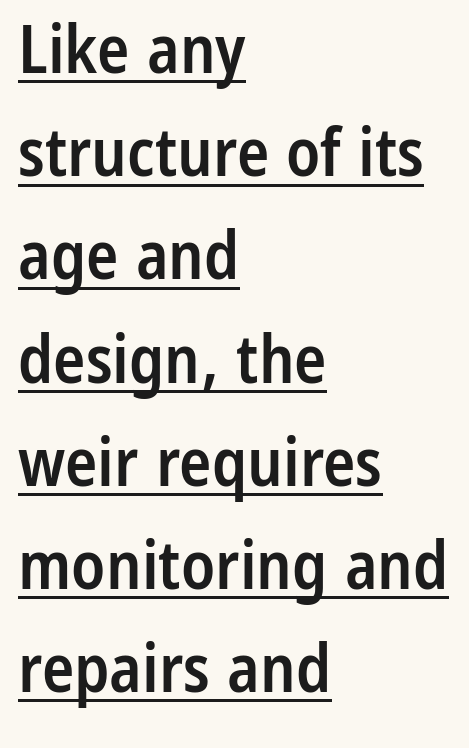
The image shows 67 px semibold, condensed sans-serif type, upright; set left-aligned, normal line spacing (1.54x), normal letter spacing, underlined; low stroke contrast and a medium x-height.
